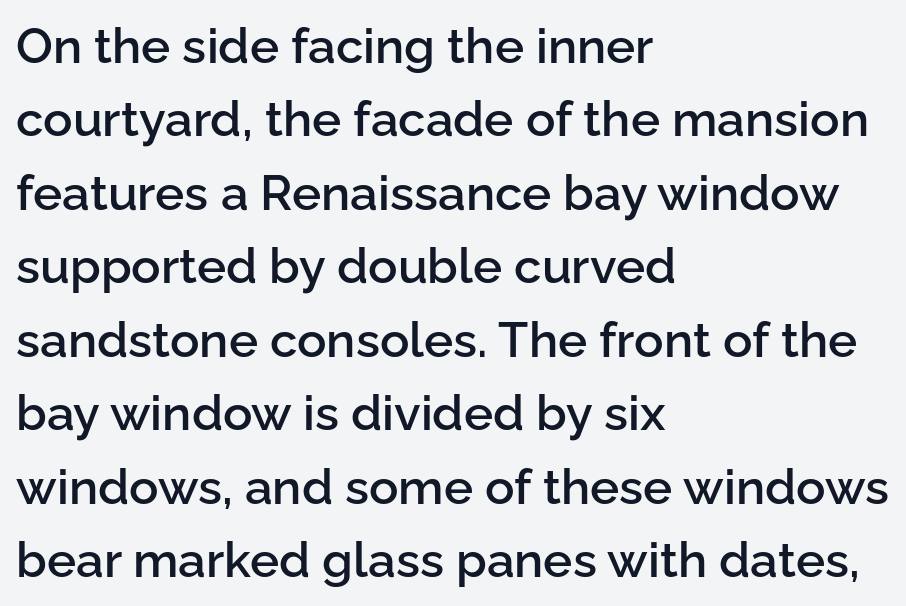
{"serif": "no", "italic": "no", "bold": "semi", "weight": "semibold", "width": "normal", "stroke_contrast": "low", "x_height": "medium", "monospaced": "no", "underline": "no", "align": "left", "line_spacing": "normal", "line_spacing_ratio": 1.5, "letter_spacing": "normal", "letter_spacing_em": 0.0, "glyph_px": 49}
